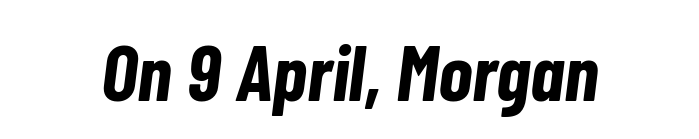
Q: Is the text bold? A: Yes.
Q: Is the text italic (slanted)? A: Yes, it leans right by about 7 degrees.
Q: Is the text underlined? A: No.
Q: Is the spacing between letters normal or unusually wide? A: Normal.
Q: Width (condensed, normal, or wide)? A: Condensed.
Q: Stroke contrast? A: Low.
Q: x-height? A: Medium.
Q: Monospaced? A: No.
